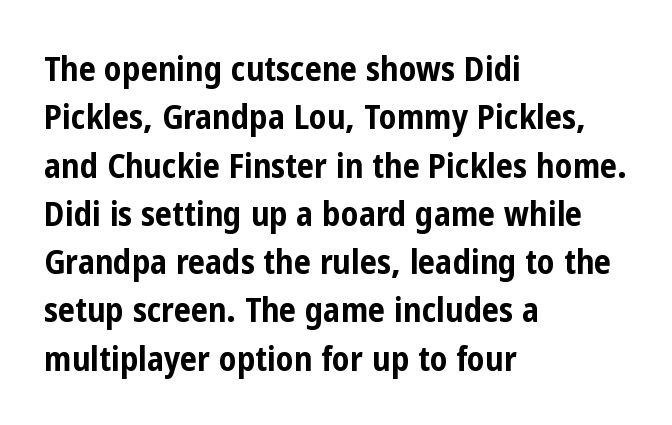
{"serif": "no", "italic": "no", "bold": "yes", "weight": "bold", "width": "condensed", "stroke_contrast": "low", "x_height": "medium", "monospaced": "no", "underline": "no", "align": "left", "line_spacing": "normal", "line_spacing_ratio": 1.42, "letter_spacing": "normal", "letter_spacing_em": 0.0, "glyph_px": 34}
